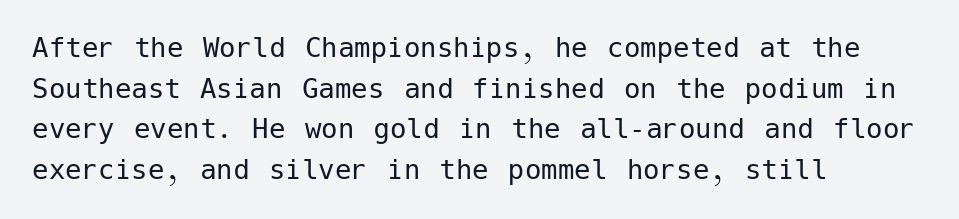
The image shows 33 px regular-weight sans-serif type, upright; set left-aligned, line spacing 1.23x, normal letter spacing, not underlined; low stroke contrast and a medium x-height.
